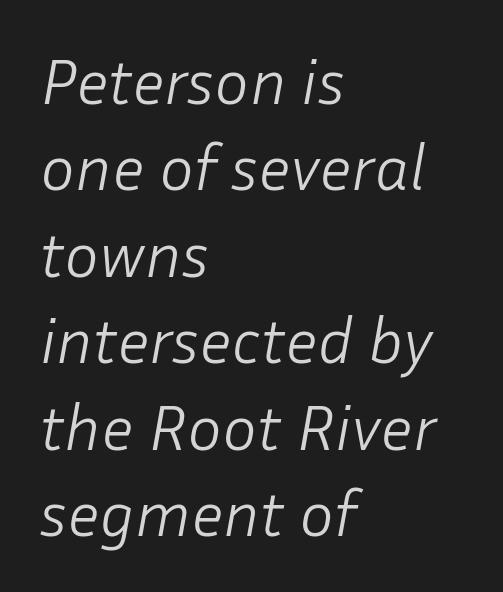
Horizontally, the lines are justified to the leading edge only. Inter-character spacing is left at the font's built-in metrics. Here the designer chose a conventional face with non-uniform glyph widths. When letters slant like this, we call the style italic. Stems and bowls with no extra thickness — not bold.
